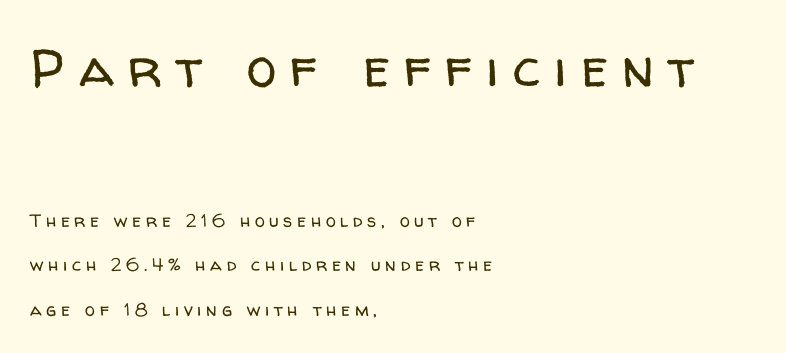
The image shows 54 px regular-weight sans-serif type, upright; set left-aligned, loose line spacing (2.49x), unusually wide letter spacing (+0.26 em), not underlined; the first (top) block is 3.0x larger; low stroke contrast and a medium x-height.
